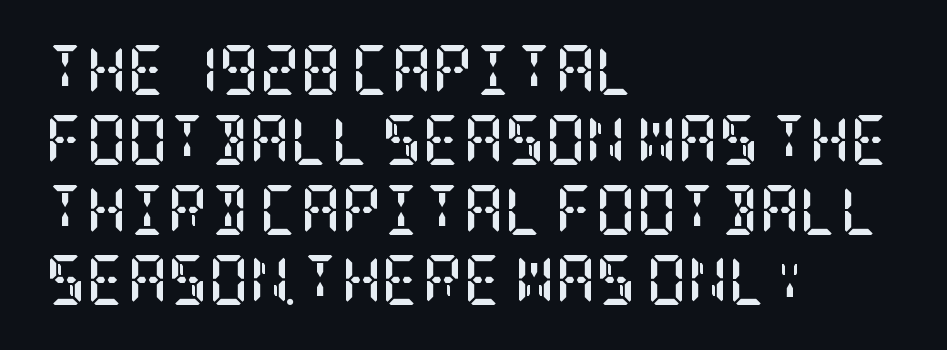
The image shows 50 px semibold, condensed serif type, upright; set left-aligned, normal line spacing (1.4x), normal letter spacing, not underlined; low stroke contrast and a large x-height.
